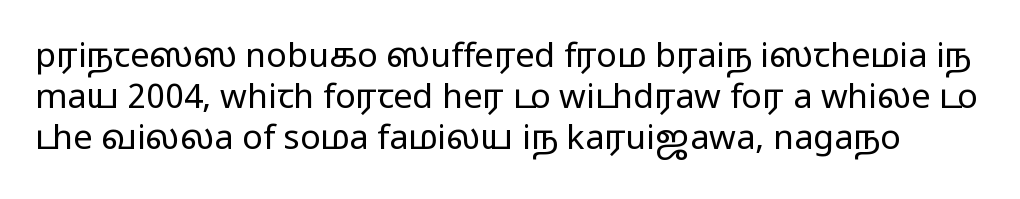
{"serif": "no", "italic": "no", "bold": "no", "weight": "regular", "width": "wide", "stroke_contrast": "low", "x_height": "medium", "monospaced": "no", "underline": "no", "line_spacing_ratio": 1.21, "letter_spacing": "normal", "letter_spacing_em": 0.0, "glyph_px": 34}
